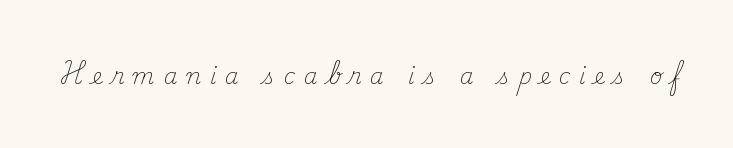
The string is rendered with underlining switched off. What stands out about the letter spacing? Its width — letters are far apart. No letter is thick-stroked: the sample isn't bold.
